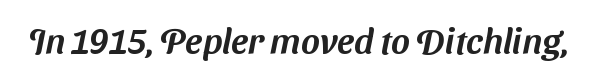
Q: Is the typeface a serif or a sans-serif typeface? A: Sans-serif.
Q: Is the text underlined? A: No.
Q: Is the spacing between letters normal or unusually wide? A: Normal.
Q: Width (condensed, normal, or wide)? A: Normal.
Q: Stroke contrast? A: Medium.
Q: x-height? A: Medium.
Q: Monospaced? A: No.
